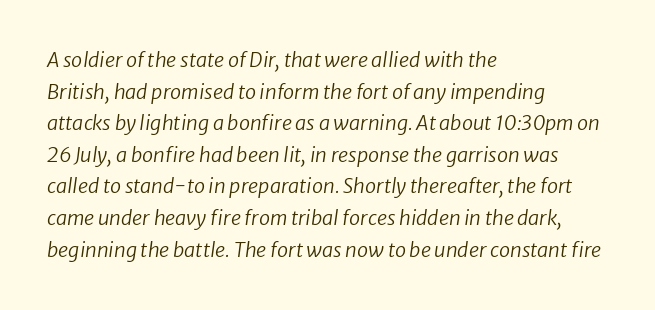
Q: Is the text bold? A: No.
Q: Is the text italic (slanted)? A: Yes, it leans right by about 8 degrees.
Q: Is the text underlined? A: No.
Q: How is the paragraph aligned? A: Left-aligned.
Q: Is the spacing between letters normal or unusually wide? A: Normal.
Q: Is the spacing between lines tight, normal or loose? A: Normal.
